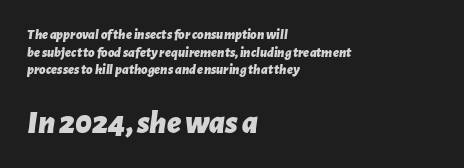
The image shows 33 px bold type, italic (leaning right); set left-aligned, normal line spacing (1.26x), normal letter spacing, not underlined; the second (bottom) block is 2.36x larger; low stroke contrast and a medium x-height.
